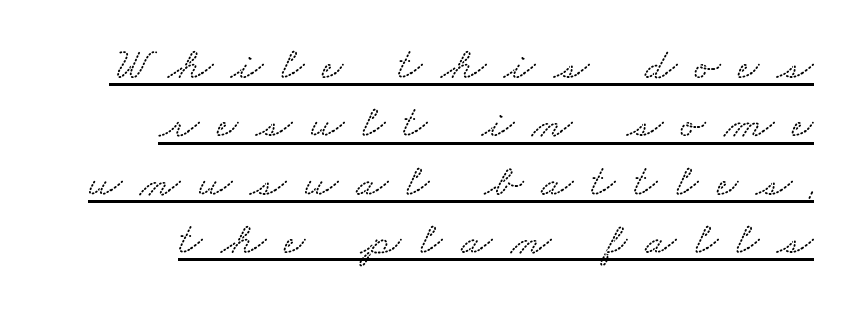
{"serif": "yes", "width": "wide", "stroke_contrast": "medium", "x_height": "small", "monospaced": "no", "underline": "yes", "line_spacing": "normal", "line_spacing_ratio": 1.27, "letter_spacing": "wide", "letter_spacing_em": 0.4, "glyph_px": 46}
